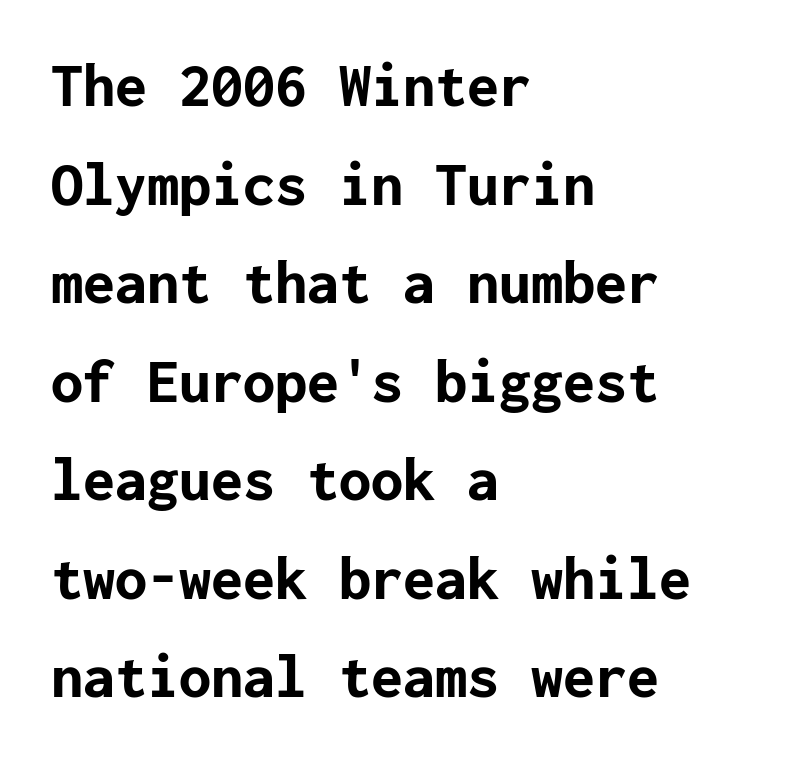
Q: Is the text bold? A: Yes.
Q: Is the text italic (slanted)? A: No, it is upright.
Q: Is the typeface a serif or a sans-serif typeface? A: Sans-serif.
Q: Is the text underlined? A: No.
Q: How is the paragraph aligned? A: Left-aligned.
Q: Is the spacing between letters normal or unusually wide? A: Normal.
Q: Is the spacing between lines tight, normal or loose? A: Normal.
Q: Width (condensed, normal, or wide)? A: Normal.
Q: Stroke contrast? A: Low.
Q: x-height? A: Medium.
